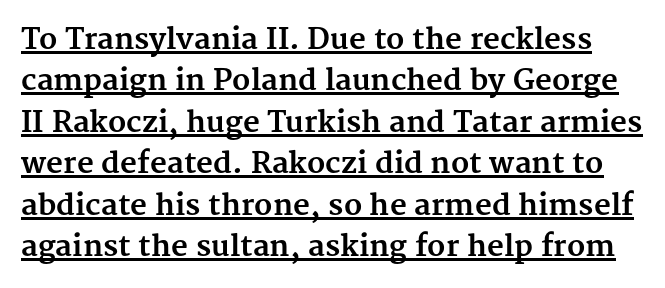
{"serif": "yes", "italic": "no", "bold": "yes", "weight": "bold", "width": "normal", "stroke_contrast": "medium", "x_height": "medium", "monospaced": "no", "underline": "yes", "line_spacing": "normal", "line_spacing_ratio": 1.43, "letter_spacing": "normal", "letter_spacing_em": 0.0, "glyph_px": 29}
